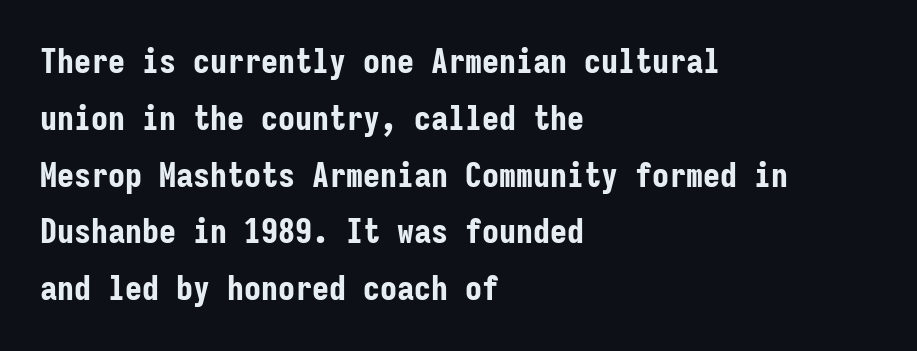
{"serif": "no", "italic": "no", "bold": "yes", "weight": "bold", "width": "condensed", "stroke_contrast": "low", "x_height": "medium", "monospaced": "yes", "underline": "no", "align": "left", "line_spacing": "normal", "line_spacing_ratio": 1.67, "letter_spacing": "normal", "letter_spacing_em": 0.0, "glyph_px": 34}
